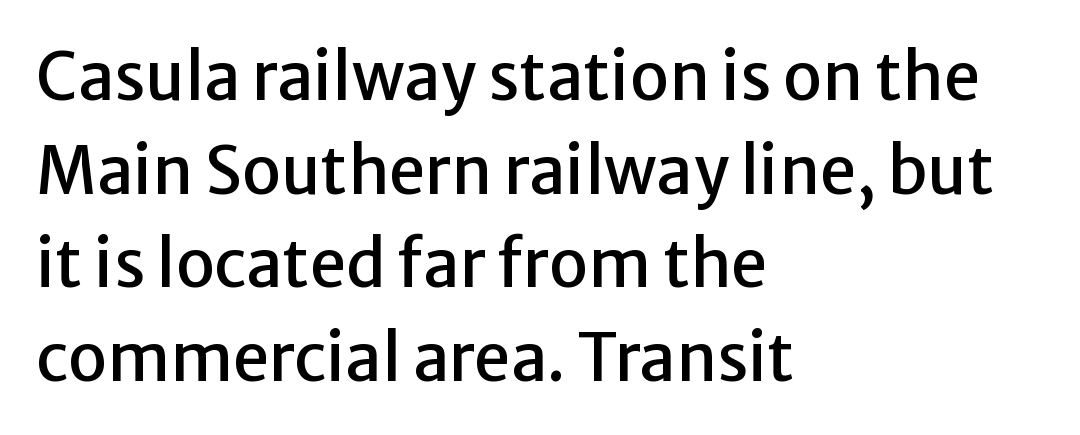
{"serif": "no", "italic": "no", "width": "normal", "stroke_contrast": "low", "x_height": "medium", "monospaced": "no", "underline": "no", "align": "left", "line_spacing": "normal", "line_spacing_ratio": 1.44, "letter_spacing": "normal", "letter_spacing_em": 0.0, "glyph_px": 65}
